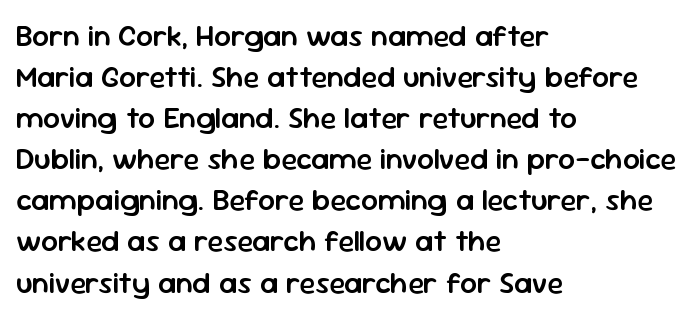
Q: Is the text bold? A: Semi-bold.
Q: Is the text italic (slanted)? A: No, it is upright.
Q: Is the typeface a serif or a sans-serif typeface? A: Sans-serif.
Q: Is the text underlined? A: No.
Q: How is the paragraph aligned? A: Left-aligned.
Q: Is the spacing between letters normal or unusually wide? A: Normal.
Q: Is the spacing between lines tight, normal or loose? A: Normal.
Q: Width (condensed, normal, or wide)? A: Normal.
Q: Stroke contrast? A: Low.
Q: x-height? A: Medium.
Q: Monospaced? A: No.
